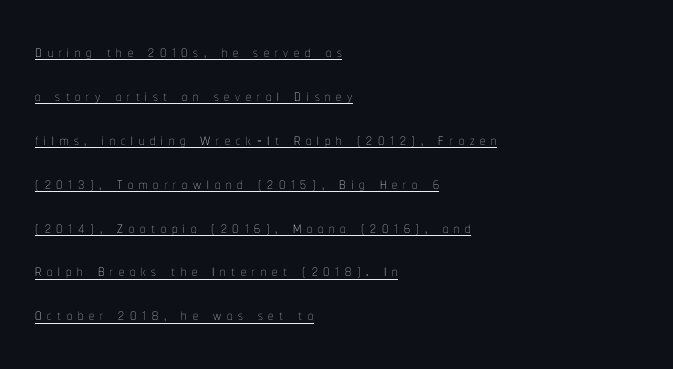
The image shows 21 px text type, upright; set left-aligned, loose line spacing (2.09x), unusually wide letter spacing (+0.27 em), underlined.
